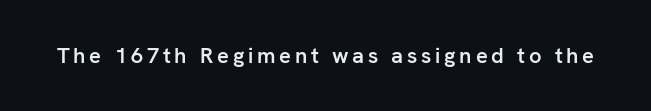
Q: Is the text bold? A: Semi-bold.
Q: Is the text italic (slanted)? A: No, it is upright.
Q: Is the text underlined? A: No.
